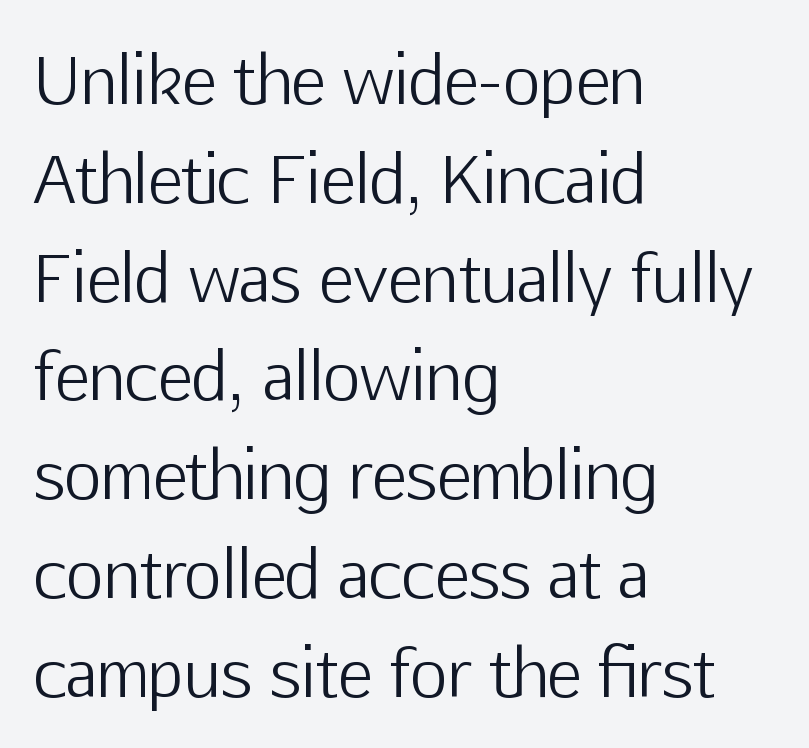
The line texture is even and compact thanks to regular tracking. You can tell it's not italic because the verticals are truly vertical. Has an underline been added? It has not. Do the characters align in a grid? No, the font is proportional.
